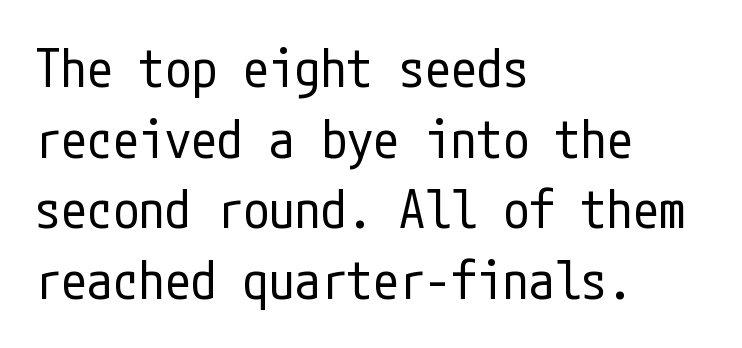
Typographically, this falls in the sans-serif category. Rows of type keep a routine distance in the vertical direction. Reading down the block, your eye returns to a fixed left position each line. The lettering stays uniformly vertical, giving the passage a roman look.
